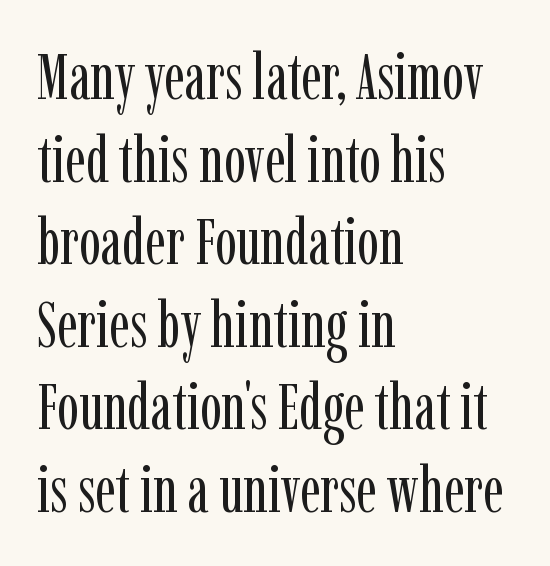
{"serif": "yes", "italic": "no", "bold": "no", "weight": "regular", "width": "condensed", "stroke_contrast": "low", "x_height": "medium", "monospaced": "no", "underline": "no", "align": "left", "line_spacing": "normal", "line_spacing_ratio": 1.27, "letter_spacing": "normal", "letter_spacing_em": 0.0, "glyph_px": 65}
